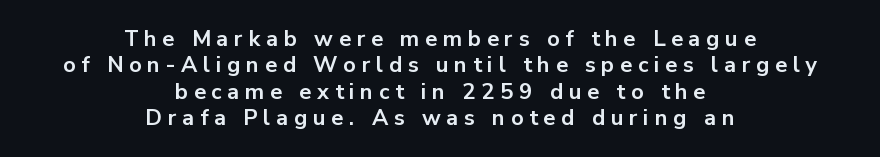
The line texture is sparse and dotted thanks to wide tracking. Every character sits straight up, as roman type does. The passage shown is not underscored anywhere. The font is running at its bold setting.
